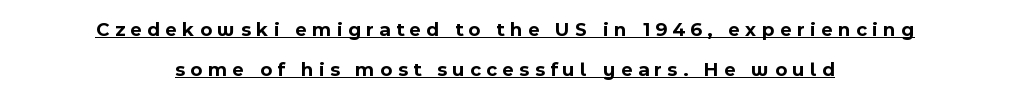
{"italic": "no", "bold": "yes", "underline": "yes", "align": "center", "line_spacing": "loose", "line_spacing_ratio": 1.98, "letter_spacing": "wide", "letter_spacing_em": 0.27, "glyph_px": 20}
